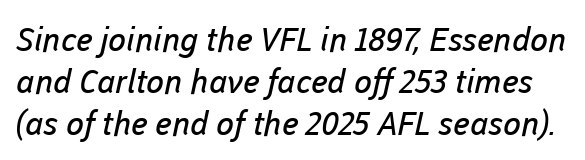
The image shows 33 px regular-weight sans-serif type; set normal line spacing (1.27x), normal letter spacing, not underlined; low stroke contrast and a medium x-height.
